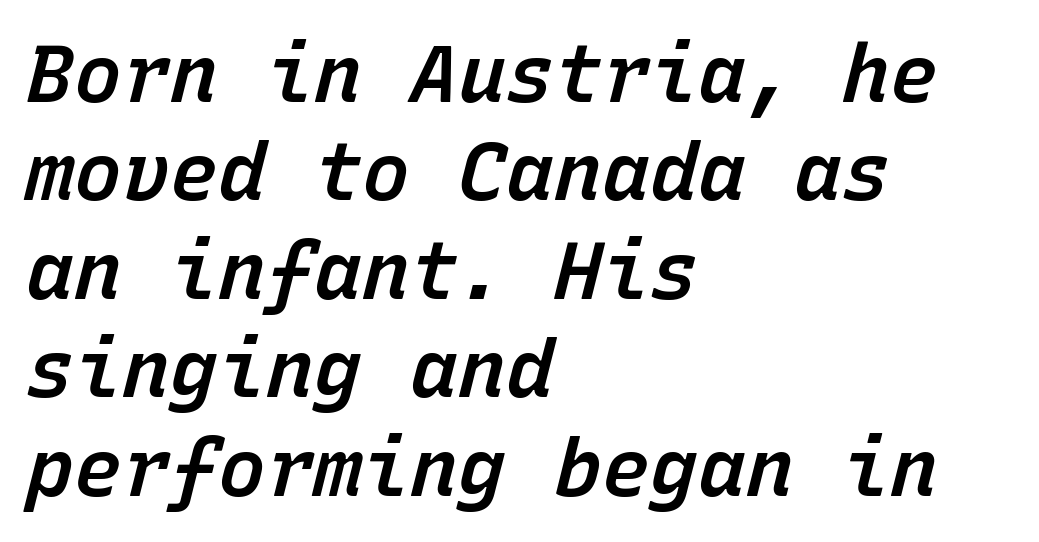
What stands out about the letter spacing? Nothing — it is the standard amount. This sample has the even, mechanical cadence of fixed-width lettering. Horizontal alignment here is leftward, the default for most running prose. A fair bit of extra ink — the face is semibold, not bold.
